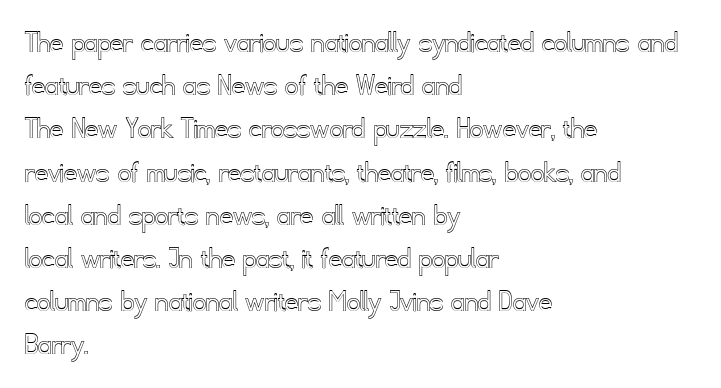
The rendering uses natural spacing where letterforms have individual widths. Each new line begins a customary step beneath the previous one. The axis of the letterforms is exactly vertical. Nothing unusual about the tracking: characters are spaced as the font intends.
